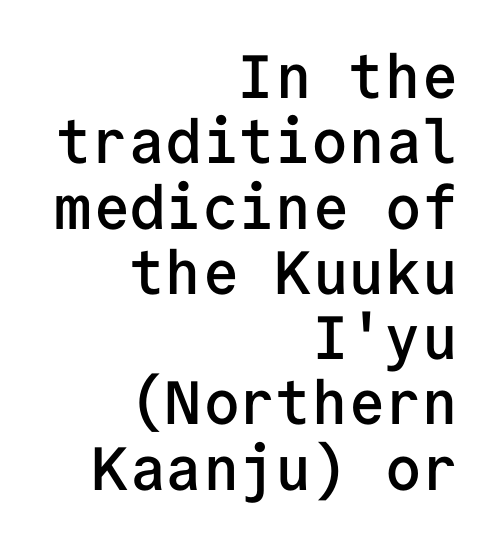
The image shows 61 px semibold sans-serif type, upright, monospaced; set right-aligned, tight line spacing (1.07x), normal letter spacing, not underlined; low stroke contrast and a medium x-height.
